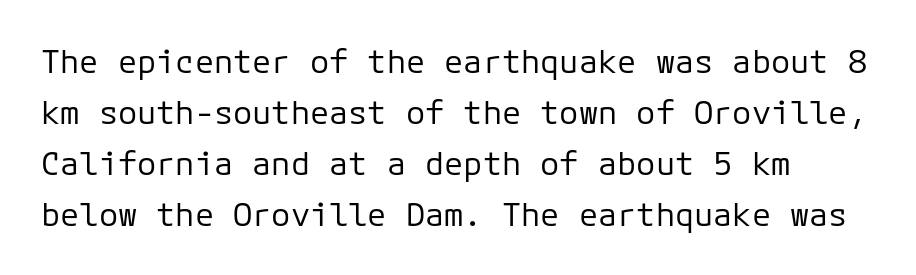
{"serif": "no", "italic": "no", "bold": "no", "weight": "regular", "width": "normal", "stroke_contrast": "low", "x_height": "medium", "monospaced": "yes", "underline": "no", "align": "left", "line_spacing": "normal", "line_spacing_ratio": 1.59, "letter_spacing": "normal", "letter_spacing_em": 0.0, "glyph_px": 32}
